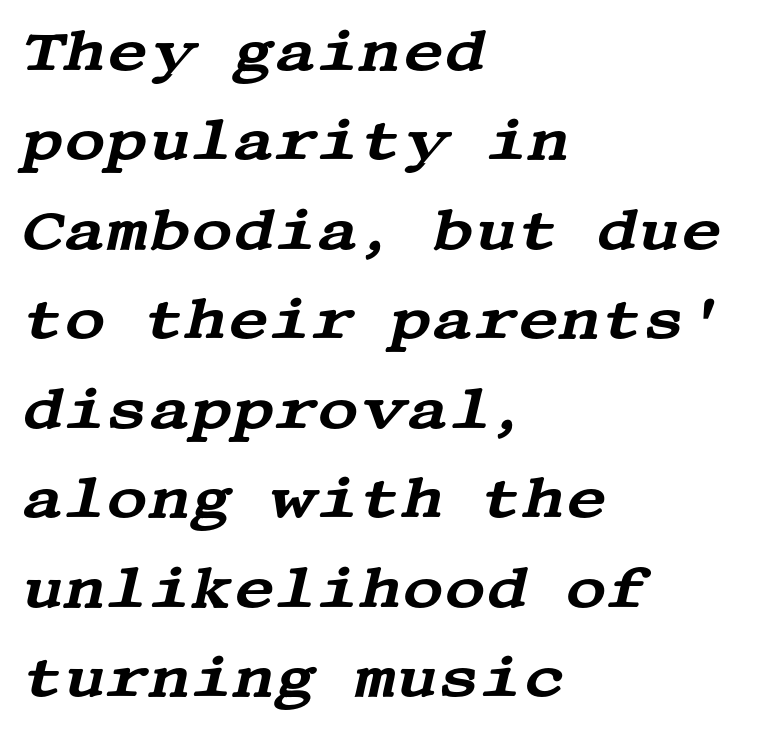
Honestly, there is no underline to notice here at all. Yep, that's italic — everything's leaning. These lines are composed in type with serifs. Vertical spacing — default.
